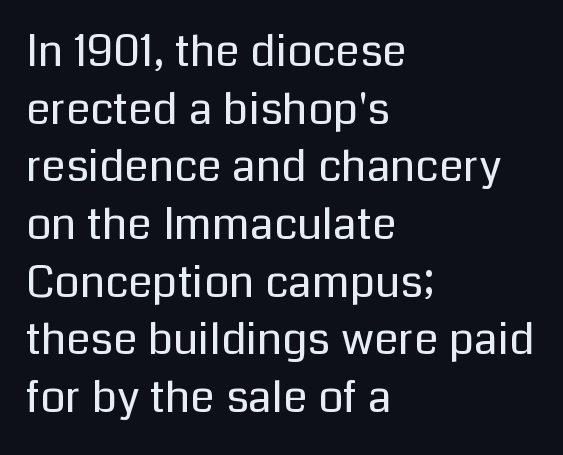
The image shows 44 px regular-weight sans-serif type, upright; set left-aligned, normal line spacing (1.31x), normal letter spacing, not underlined; low stroke contrast and a medium x-height.
